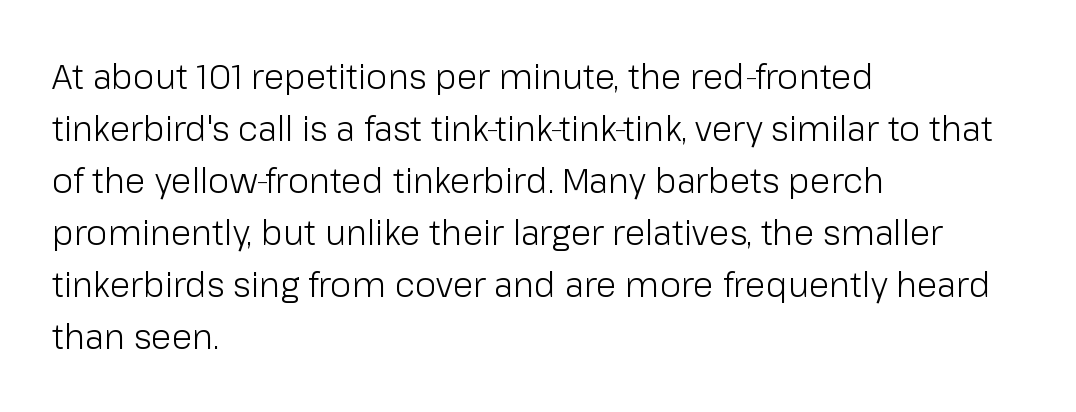
Quick note: not italic, upright. This rendering leaves character spacing at its baseline value. Successive baselines arrive at the customary interval. The typeface has the unassuming heft of standard copy or less. In CSS terms this would be text-align: left. The face used here is proportionally spaced, like ordinary book or web type.
